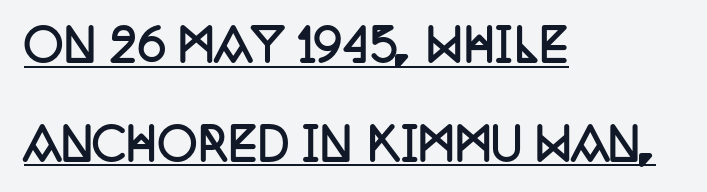
Bold? Absolutely — the strokes are thick and heavy. This sample has the flowing, uneven cadence of proportional lettering. Is there much room between lines? Yes — plenty of vertical air separates them. Quick note: underline on. Short note: letters normally spaced. Posture: upright roman.
